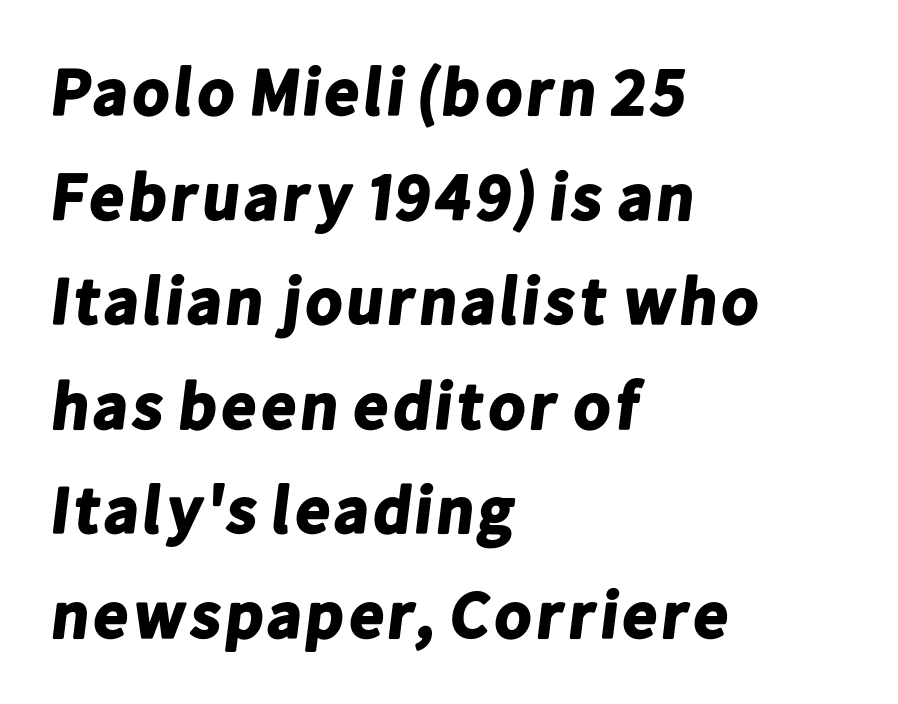
The image shows 67 px bold sans-serif type; set left-aligned, normal line spacing (1.56x), normal letter spacing, not underlined; low stroke contrast and a medium x-height.
